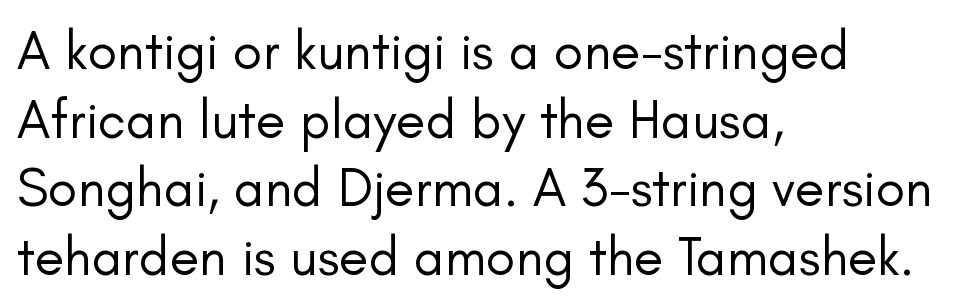
Q: Is the text bold? A: No.
Q: Is the text italic (slanted)? A: No, it is upright.
Q: Is the typeface a serif or a sans-serif typeface? A: Sans-serif.
Q: Is the text underlined? A: No.
Q: How is the paragraph aligned? A: Left-aligned.
Q: Is the spacing between letters normal or unusually wide? A: Normal.
Q: Is the spacing between lines tight, normal or loose? A: Normal.
Q: Width (condensed, normal, or wide)? A: Normal.
Q: Stroke contrast? A: Low.
Q: x-height? A: Small.
Q: Monospaced? A: No.
